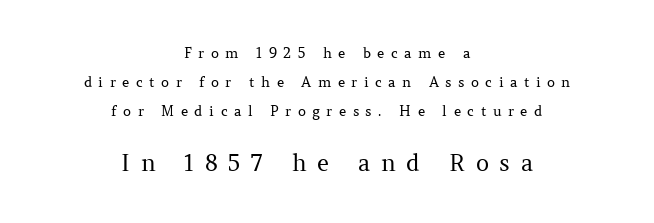
Q: Is the text bold? A: No.
Q: Is the text italic (slanted)? A: No, it is upright.
Q: Is the text underlined? A: No.
Q: How is the paragraph aligned? A: Centered.
Q: Is the spacing between letters normal or unusually wide? A: Unusually wide.
Q: Is the spacing between lines tight, normal or loose? A: Loose.
Q: Which block of text is set in a larger size, the first (top) or the second (bottom)? A: The second (bottom) one.
